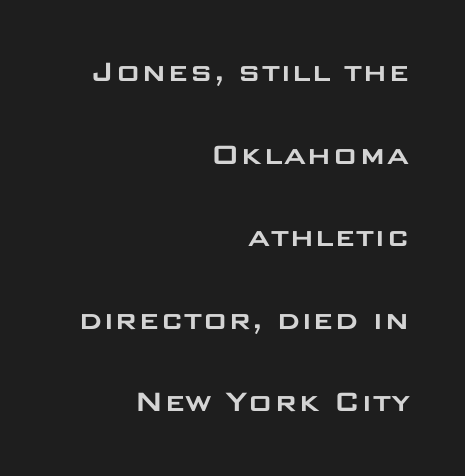
The image shows 34 px wide sans-serif type, upright; set right-aligned, loose line spacing (2.43x), normal letter spacing, not underlined; low stroke contrast and a large x-height.
